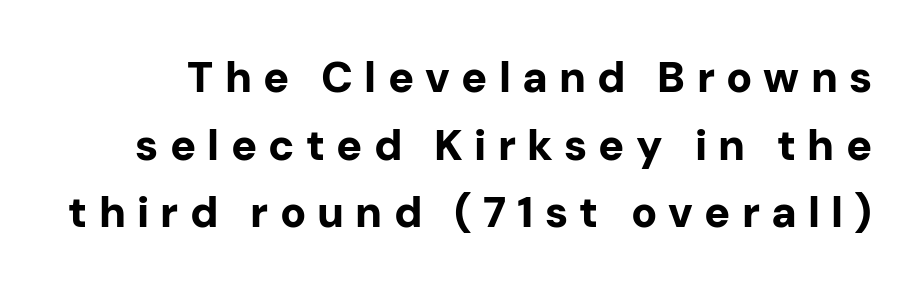
{"serif": "no", "italic": "no", "bold": "yes", "weight": "bold", "width": "normal", "stroke_contrast": "low", "x_height": "medium", "monospaced": "no", "underline": "no", "line_spacing": "normal", "line_spacing_ratio": 1.57, "letter_spacing": "wide", "letter_spacing_em": 0.26, "glyph_px": 43}
